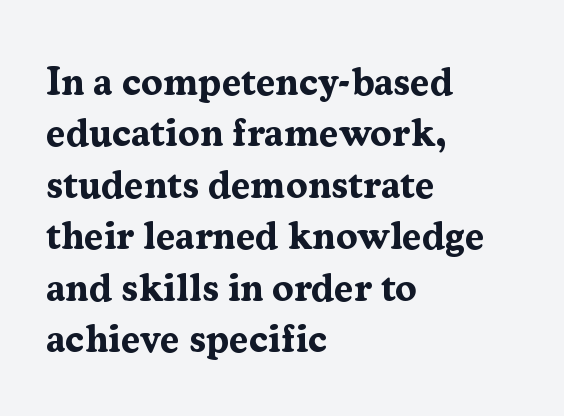
Q: Is the text bold? A: Yes.
Q: Is the text italic (slanted)? A: No, it is upright.
Q: Is the typeface a serif or a sans-serif typeface? A: Serif.
Q: Is the text underlined? A: No.
Q: How is the paragraph aligned? A: Left-aligned.
Q: Is the spacing between letters normal or unusually wide? A: Normal.
Q: Is the spacing between lines tight, normal or loose? A: Normal.
Q: Width (condensed, normal, or wide)? A: Normal.
Q: Stroke contrast? A: Medium.
Q: x-height? A: Medium.
Q: Monospaced? A: No.
